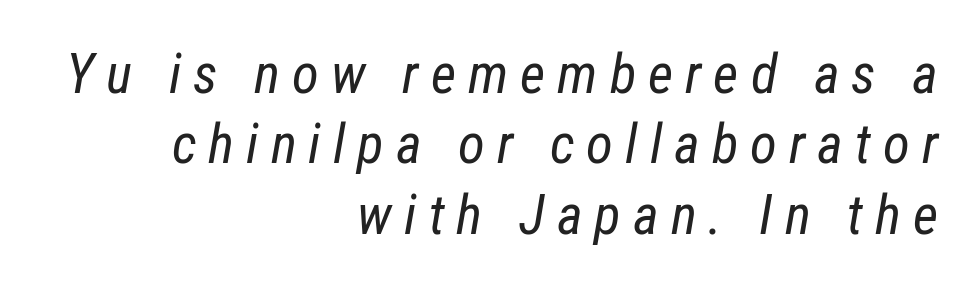
Does the lettering tilt? It does — this is italic. The typeface has the unassuming heft of standard copy or less. The text block is weighted toward the right margin, trailing off unevenly leftward. Check the space under the baseline: it is left empty. The letterforms stand isolated, each surrounded by extra space.
